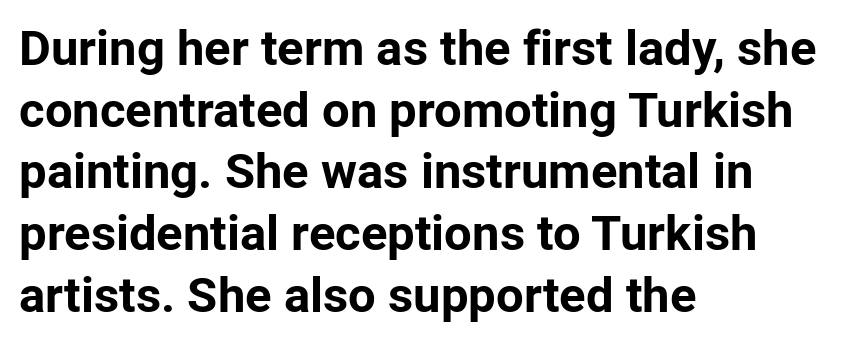
Q: Is the text bold? A: Yes.
Q: Is the text italic (slanted)? A: No, it is upright.
Q: Is the typeface a serif or a sans-serif typeface? A: Sans-serif.
Q: Is the text underlined? A: No.
Q: How is the paragraph aligned? A: Left-aligned.
Q: Is the spacing between letters normal or unusually wide? A: Normal.
Q: Is the spacing between lines tight, normal or loose? A: Normal.
Q: Width (condensed, normal, or wide)? A: Normal.
Q: Stroke contrast? A: Low.
Q: x-height? A: Medium.
Q: Monospaced? A: No.
